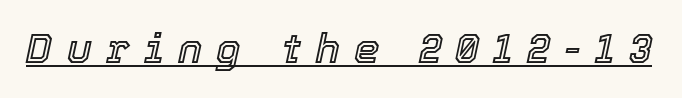
Q: Is the text italic (slanted)? A: Yes, it leans right by about 12 degrees.
Q: Is the text underlined? A: Yes.
Q: Is the spacing between letters normal or unusually wide? A: Unusually wide.
Q: Width (condensed, normal, or wide)? A: Normal.
Q: x-height? A: Medium.
Q: Monospaced? A: No.
